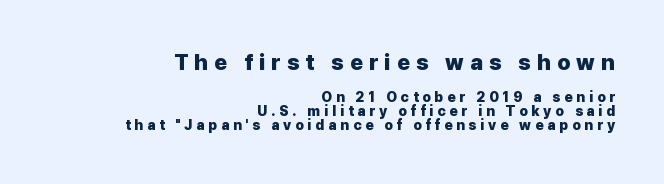
Look at the tracking — it's clearly loosened, letters drifting apart. The passage shown is not underscored anywhere. A roman cut, with each character standing at attention. The characters look thick and weighty, a clear bold. The paragraph shown leans on its right margin.
